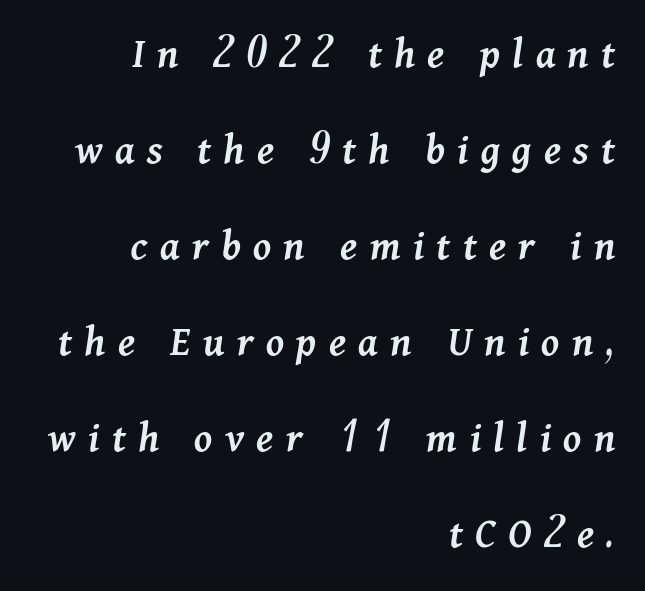
The image shows 44 px semibold type, italic (leaning right); set right-aligned, loose line spacing (2.18x), unusually wide letter spacing (+0.28 em), not underlined; medium stroke contrast and a medium x-height.
